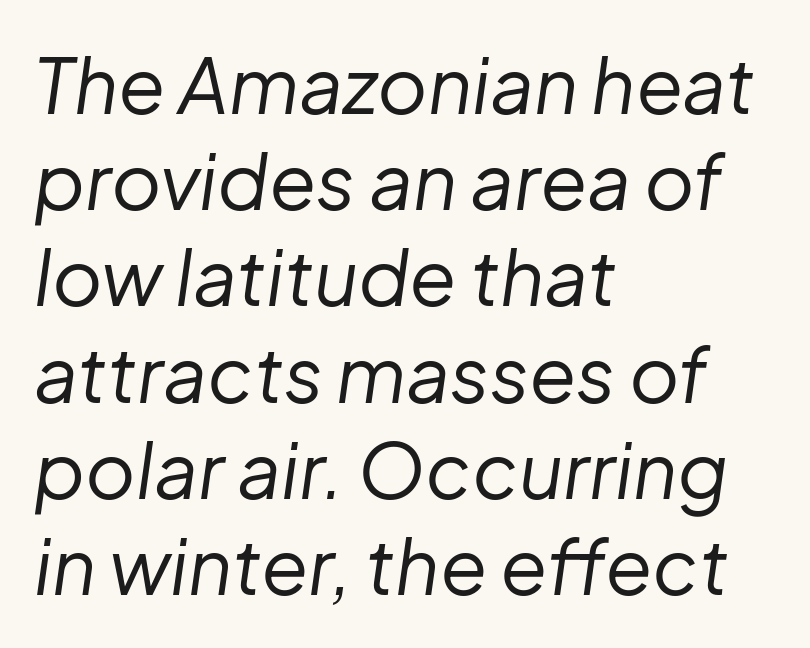
{"italic": "yes", "lean": "right", "slant_degrees": 8, "bold": "no", "weight": "regular", "width": "normal", "stroke_contrast": "low", "x_height": "medium", "monospaced": "no", "underline": "no", "align": "left", "line_spacing": "normal", "line_spacing_ratio": 1.25, "letter_spacing": "normal", "letter_spacing_em": 0.0, "glyph_px": 77}
